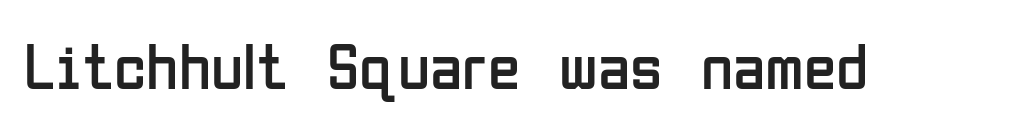
{"serif": "no", "italic": "no", "bold": "no", "weight": "regular", "width": "condensed", "stroke_contrast": "low", "x_height": "medium", "monospaced": "no", "underline": "no", "letter_spacing": "normal", "letter_spacing_em": 0.0, "glyph_px": 66}
